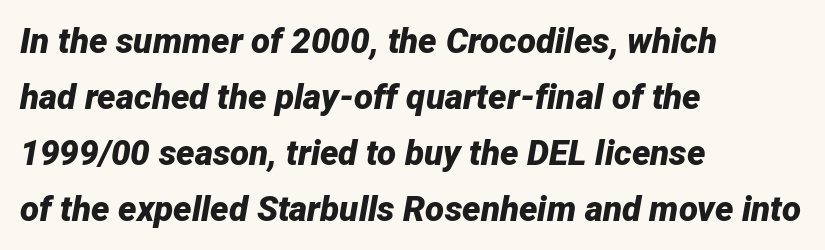
Caption: standard tracking, unaltered. Descender tails drop into unmarked territory. Style check: oblique. Does the copy run flush right? No — it runs flush left. Plenty of ink on the page — the face is bold. Each new line begins a customary step beneath the previous one.
